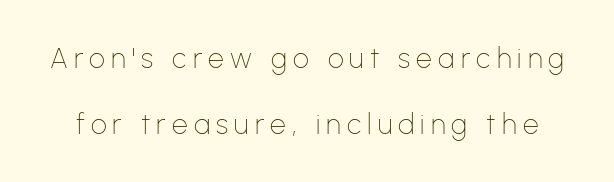
This rendering widens character spacing well past its baseline value. Stroke thickness stays within the range of a standard reading face or lighter. Has an underline been added? It has not. Do the letters lean? They stand straight. Check where the strokes stop: nothing finishes them off — pure sans. Here the designer chose a conventional face with non-uniform glyph widths.
